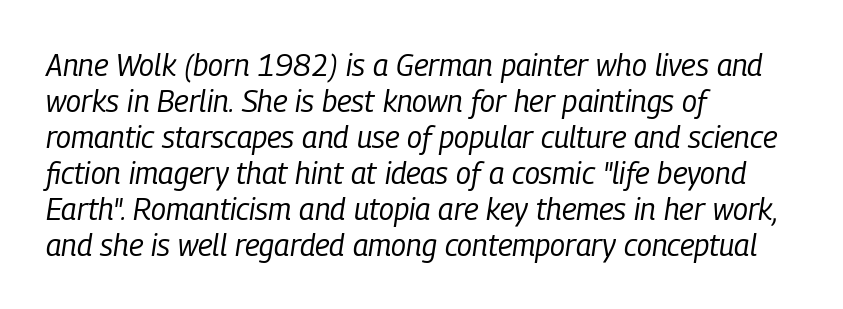
Q: Is the text bold? A: No.
Q: Is the text italic (slanted)? A: Yes, it leans right by about 9 degrees.
Q: Is the text underlined? A: No.
Q: How is the paragraph aligned? A: Left-aligned.
Q: Is the spacing between letters normal or unusually wide? A: Normal.
Q: Width (condensed, normal, or wide)? A: Condensed.
Q: Stroke contrast? A: Low.
Q: x-height? A: Medium.
Q: Monospaced? A: No.
